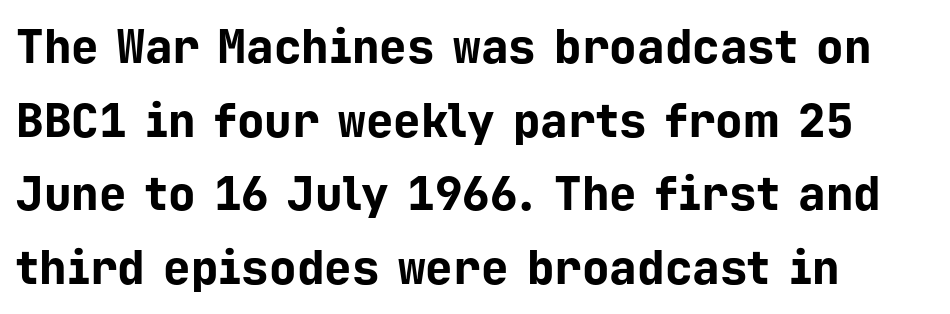
The image shows 46 px bold sans-serif type, upright, monospaced; set left-aligned, normal line spacing (1.6x), normal letter spacing, not underlined; low stroke contrast and a medium x-height.
